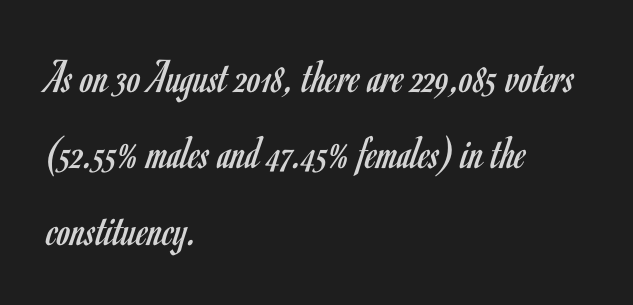
The space directly below the letters is spotless. No heavy texture on the line: the type isn't bold. Does the copy run flush right? No — it runs flush left. The letterforms sit shoulder to shoulder at normal distance. Varying glyph widths throughout — classic text-font behaviour.
